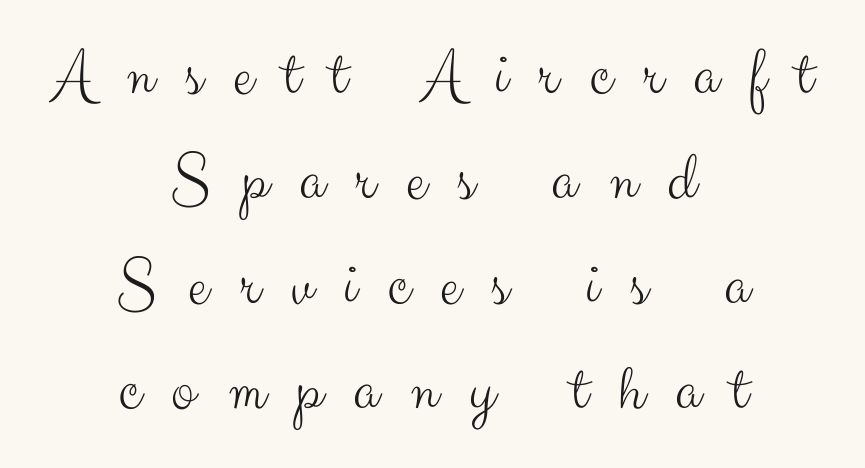
The image shows 70 px light sans-serif type; set centered, normal line spacing (1.5x), unusually wide letter spacing (+0.44 em), not underlined; medium stroke contrast and a small x-height.
